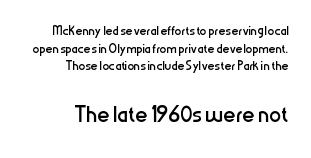
The specimen omits any rule beneath the text block's lines. A typesetter would label this face a sans. Proportional: the letters do not fall into vertical columns. A typesetter would call this zero additional tracking. The vertical gap from one line to the next is small. This reads as an unemphasized weight, regular at the heaviest.
